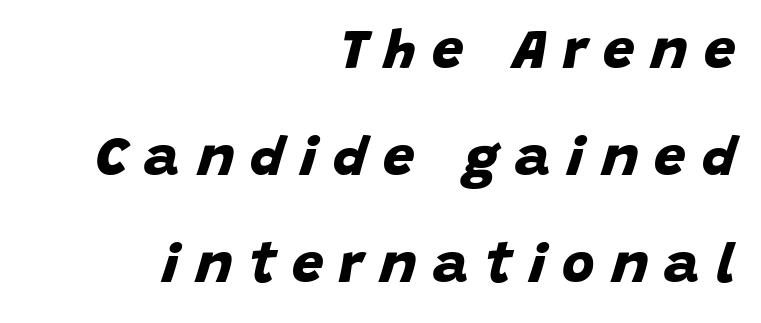
Which margin do the lines hug? The right one — the left edge is uneven. This sample has the flowing, uneven cadence of proportional lettering. Letterform terminals end flat and unadorned throughout the passage. Display-style spreading of the glyphs; the letterfit is very open. Weight: bold.
